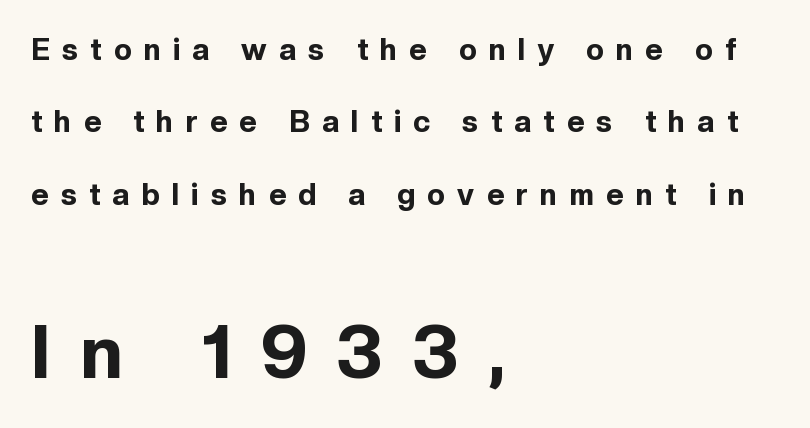
The image shows 74 px bold sans-serif type, upright; set left-aligned, loose line spacing (2.41x), unusually wide letter spacing (+0.41 em), not underlined; the second (bottom) block is 2.47x larger; a medium x-height.
